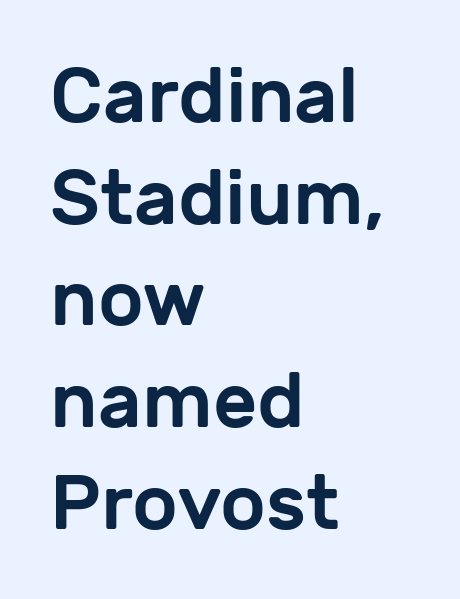
{"serif": "no", "italic": "no", "width": "normal", "stroke_contrast": "low", "x_height": "medium", "monospaced": "no", "underline": "no", "align": "left", "line_spacing": "normal", "line_spacing_ratio": 1.32, "letter_spacing": "normal", "letter_spacing_em": 0.0, "glyph_px": 77}
